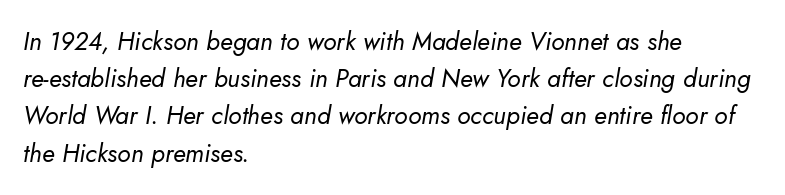
The image shows 25 px text type, italic (leaning right); set left-aligned, normal line spacing (1.49x), normal letter spacing, not underlined.
